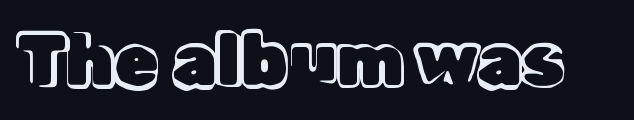
Clear beneath every line of the passage. Short note: letters normally spaced. The passage shown is typed in a proportional face where columns would drift. Is there any slant? The stems are plumb.
